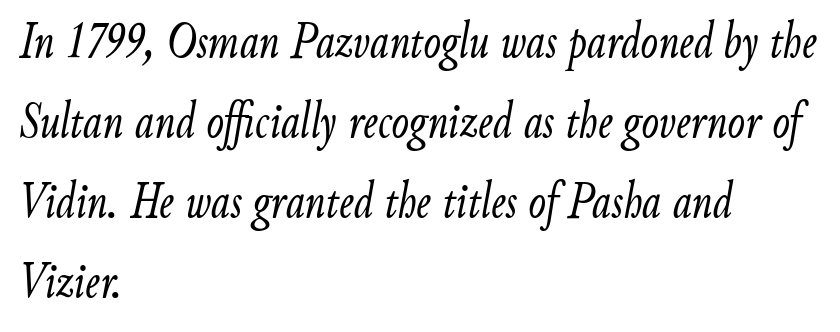
{"italic": "yes", "lean": "right", "slant_degrees": 9, "bold": "no", "weight": "light", "width": "condensed", "stroke_contrast": "low", "x_height": "small", "monospaced": "no", "underline": "no", "align": "left", "line_spacing": "normal", "line_spacing_ratio": 1.54, "letter_spacing": "normal", "letter_spacing_em": 0.0, "glyph_px": 52}
